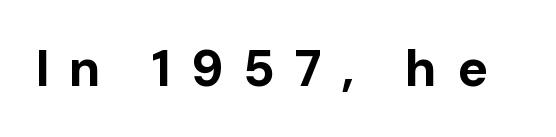
{"serif": "no", "italic": "no", "bold": "yes", "weight": "bold", "width": "normal", "stroke_contrast": "low", "x_height": "medium", "monospaced": "no", "underline": "no", "letter_spacing": "wide", "letter_spacing_em": 0.38, "glyph_px": 51}
